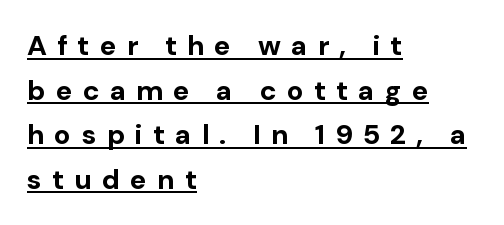
The image shows 28 px bold sans-serif type, upright; set left-aligned, normal line spacing (1.59x), unusually wide letter spacing (+0.36 em), underlined; low stroke contrast and a medium x-height.
